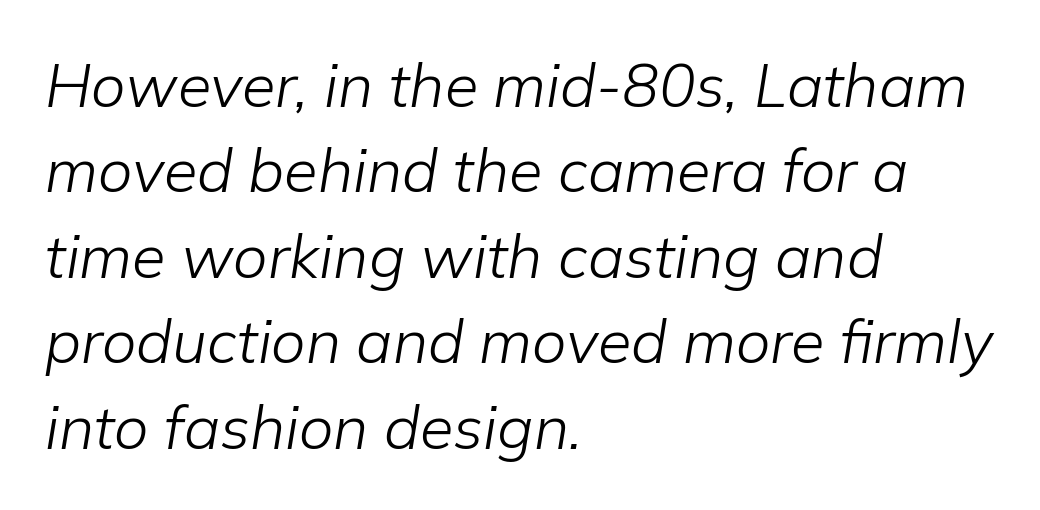
Vertically, the passage feels balanced, rows spaced as you'd expect. The font sits on the lighter half of the weight spectrum, regular included. Character widths vary here, with narrow letters taking less room than wide ones. Horizontal alignment here is leftward, the default for most running prose. The foot of each line stays bare and open.
